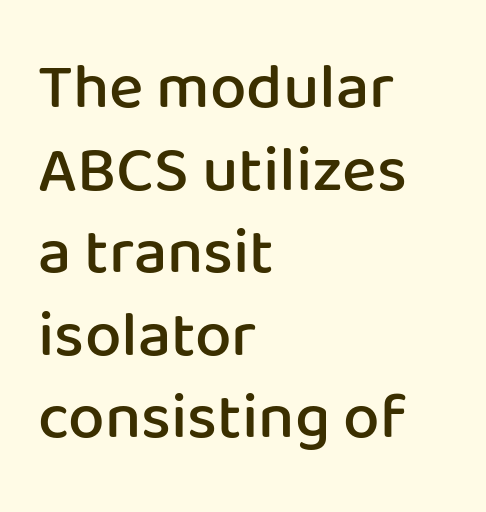
Q: Is the text bold? A: Semi-bold.
Q: Is the text italic (slanted)? A: No, it is upright.
Q: Is the typeface a serif or a sans-serif typeface? A: Sans-serif.
Q: Is the text underlined? A: No.
Q: How is the paragraph aligned? A: Left-aligned.
Q: Is the spacing between letters normal or unusually wide? A: Normal.
Q: Is the spacing between lines tight, normal or loose? A: Normal.
Q: Width (condensed, normal, or wide)? A: Normal.
Q: Stroke contrast? A: Low.
Q: x-height? A: Medium.
Q: Monospaced? A: No.
